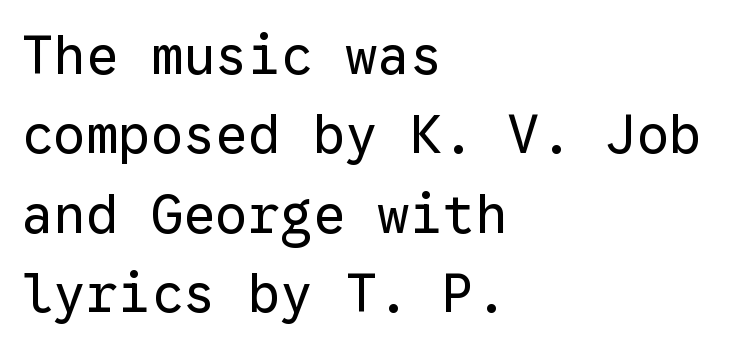
The typesetter chose a ragged-right arrangement here. Notice how the stems are strictly vertical — no italics here. Is this a fixed-width face? Yes — each glyph sits in an identical cell. How are the letters spaced? Ordinarily, with no added tracking. Typographically, this falls in the sans-serif category. Quick note: interline space is typical.
